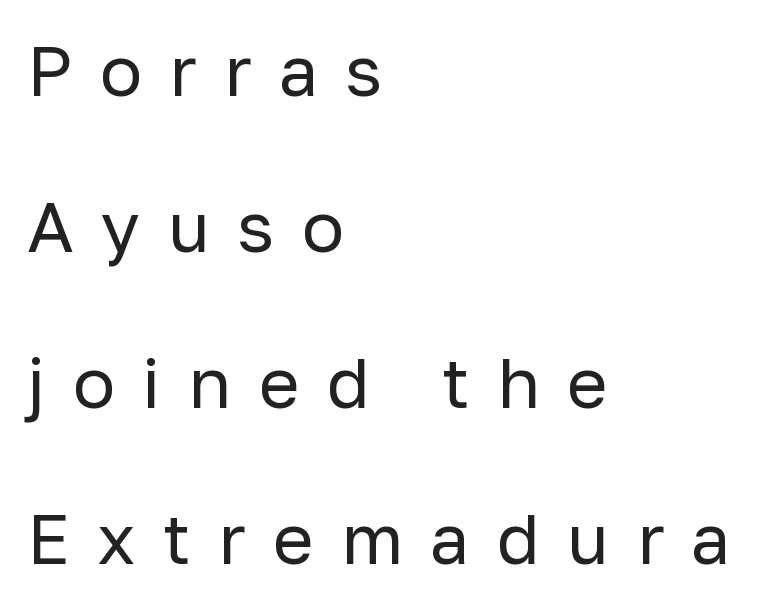
{"serif": "no", "italic": "no", "bold": "no", "weight": "regular", "width": "normal", "stroke_contrast": "low", "x_height": "medium", "monospaced": "no", "underline": "no", "align": "left", "line_spacing": "loose", "line_spacing_ratio": 2.23, "letter_spacing": "wide", "letter_spacing_em": 0.39, "glyph_px": 70}
